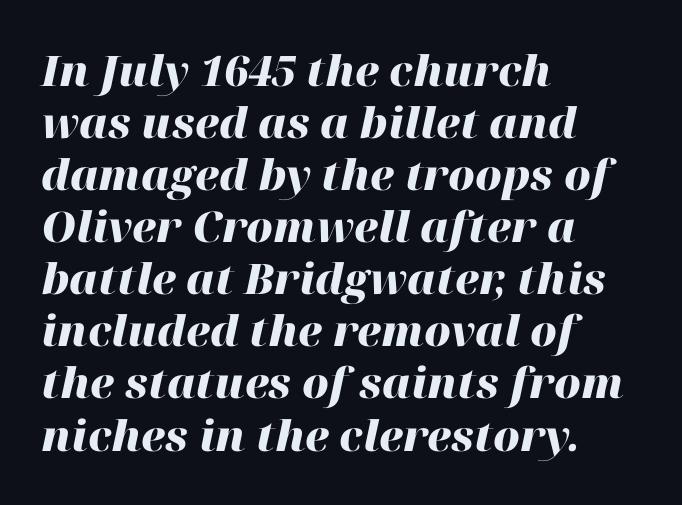
The image shows 42 px heavy type, italic (leaning right); set left-aligned, line spacing 1.24x, normal letter spacing, not underlined; high stroke contrast and a medium x-height.
